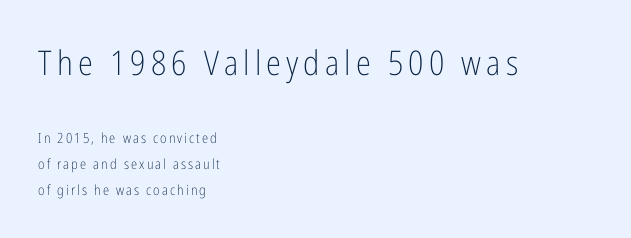
{"serif": "no", "italic": "no", "bold": "no", "weight": "light", "width": "condensed", "stroke_contrast": "low", "x_height": "medium", "monospaced": "no", "underline": "no", "align": "left", "line_spacing_ratio": 1.85, "larger_block": "first", "size_ratio": 2.43, "glyph_px": 34}
